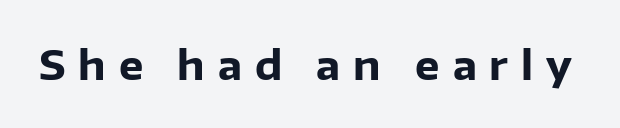
Q: Is the text bold? A: Yes.
Q: Is the text italic (slanted)? A: No, it is upright.
Q: Is the typeface a serif or a sans-serif typeface? A: Sans-serif.
Q: Is the text underlined? A: No.
Q: Is the spacing between letters normal or unusually wide? A: Unusually wide.
Q: Width (condensed, normal, or wide)? A: Normal.
Q: Stroke contrast? A: Low.
Q: x-height? A: Medium.
Q: Monospaced? A: No.
